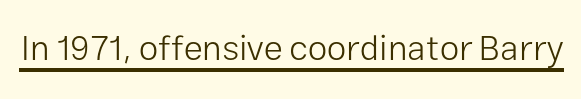
The passage shown is typeset with a sans-serif family. Do the characters align in a grid? No, the font is proportional. Does the lettering tilt? It doesn't — this is upright. Like a heading marked for emphasis, these lines bear an underscore. Honestly, the letter spacing is just normal — you wouldn't notice it.
